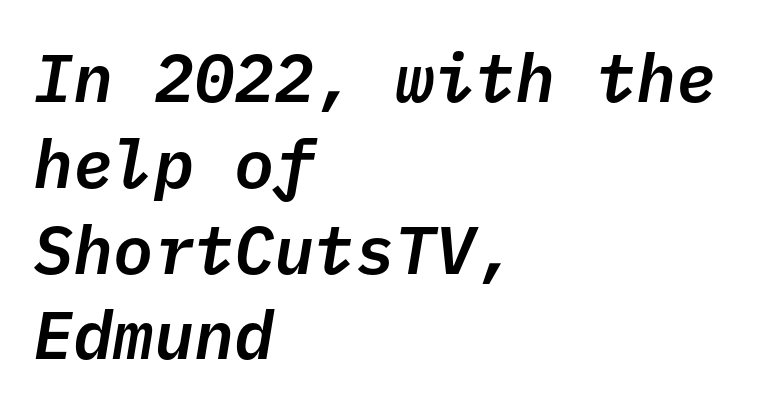
{"italic": "yes", "lean": "right", "slant_degrees": 10, "width": "normal", "stroke_contrast": "low", "x_height": "medium", "monospaced": "yes", "underline": "no", "align": "left", "line_spacing": "normal", "line_spacing_ratio": 1.28, "letter_spacing": "normal", "letter_spacing_em": 0.0, "glyph_px": 67}
